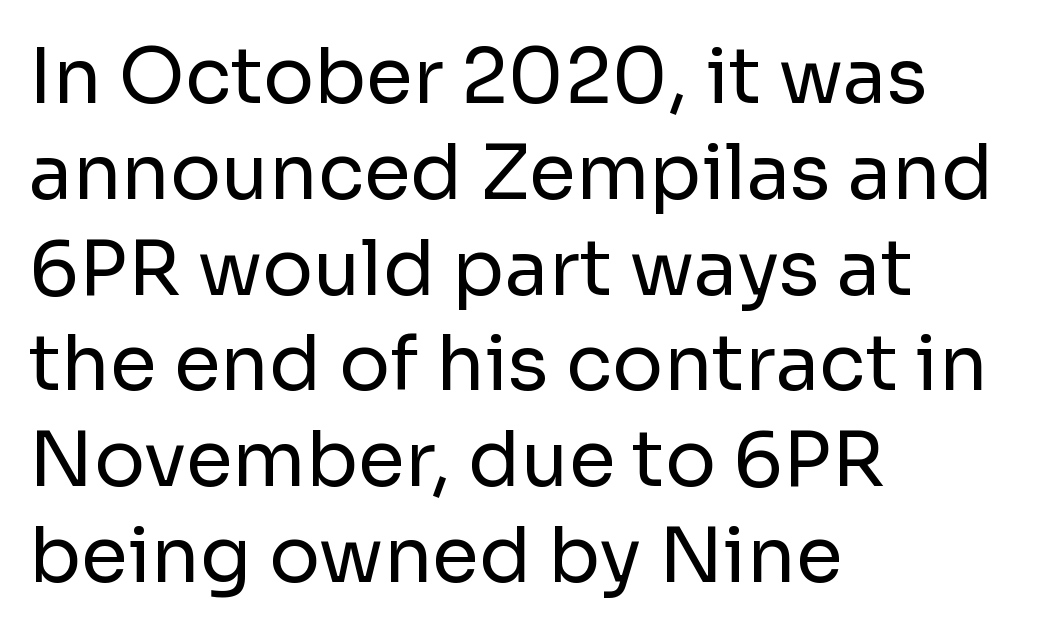
Quick note: underline off. Summary of weight: not heavy and not bold. Unlike a traditional serif, this face leaves its strokes unadorned. In terms of posture, this sample is upright. Tracking value appears to be zero — textbook default spacing.
